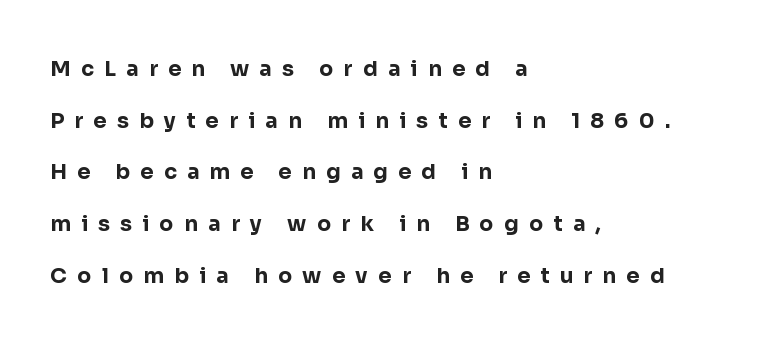
{"italic": "no", "bold": "yes", "underline": "no", "align": "left", "line_spacing": "loose", "line_spacing_ratio": 2.46, "letter_spacing": "wide", "letter_spacing_em": 0.49, "glyph_px": 21}
